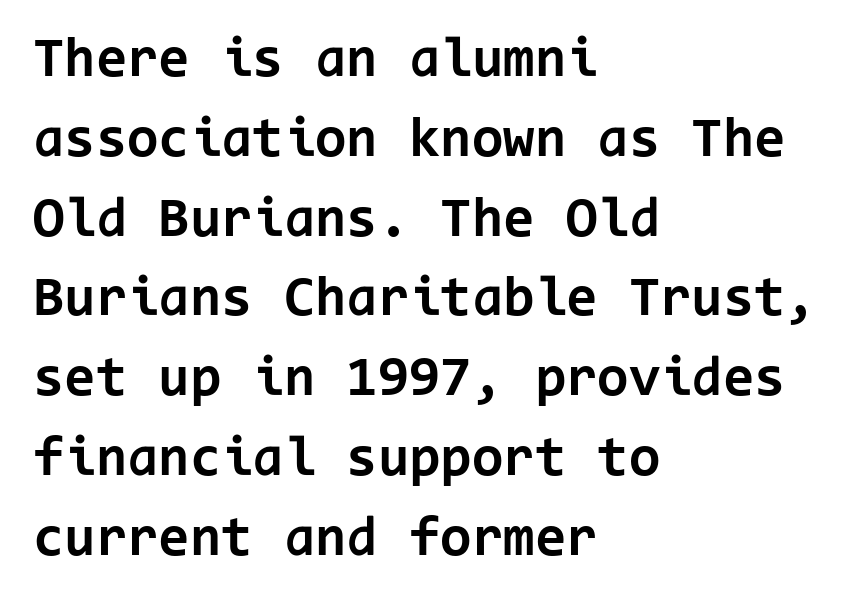
The typeface chosen for these lines omits serifs. The strokes are fattened all the way to bold. Nobody drew a line under any word here. You could count columns in this text — the font is strictly monospaced. The rendering uses a moderate line-height, typical for paragraphs.
